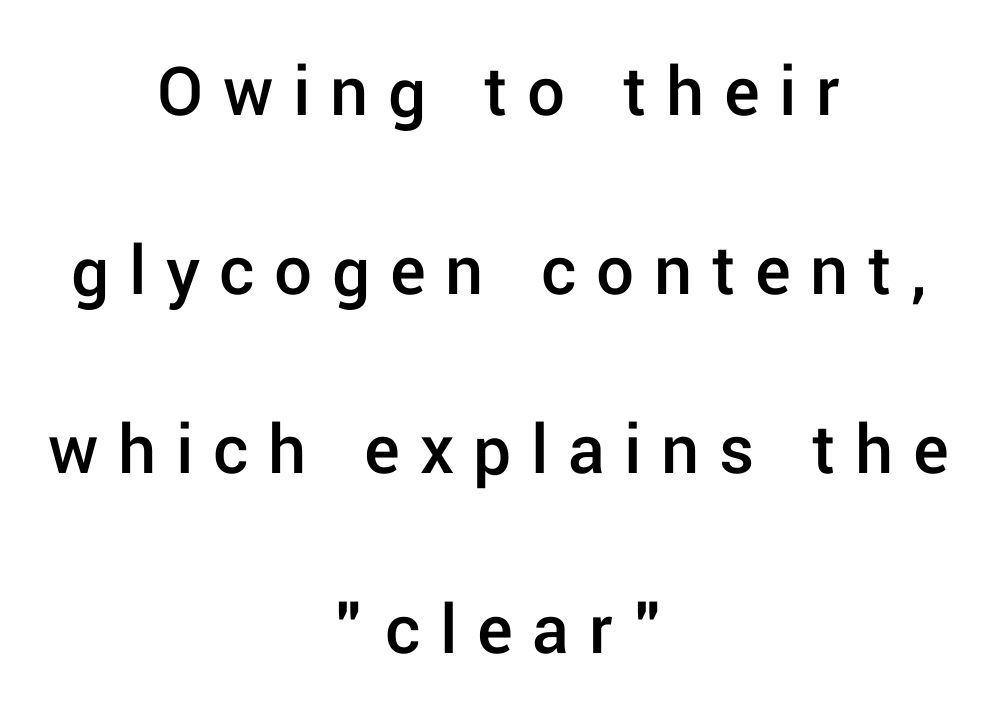
Q: Is the text bold? A: Semi-bold.
Q: Is the text italic (slanted)? A: No, it is upright.
Q: Is the typeface a serif or a sans-serif typeface? A: Sans-serif.
Q: Is the text underlined? A: No.
Q: How is the paragraph aligned? A: Centered.
Q: Is the spacing between letters normal or unusually wide? A: Unusually wide.
Q: Is the spacing between lines tight, normal or loose? A: Loose.
Q: Width (condensed, normal, or wide)? A: Normal.
Q: Stroke contrast? A: Low.
Q: x-height? A: Medium.
Q: Monospaced? A: No.
